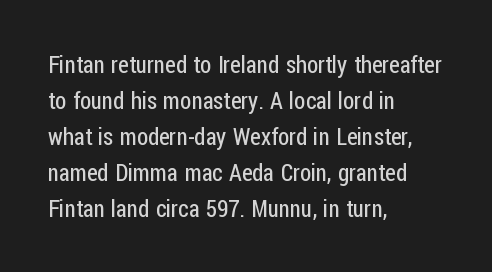
The image shows 23 px text type, upright; set left-aligned, normal line spacing (1.56x), normal letter spacing, not underlined.
